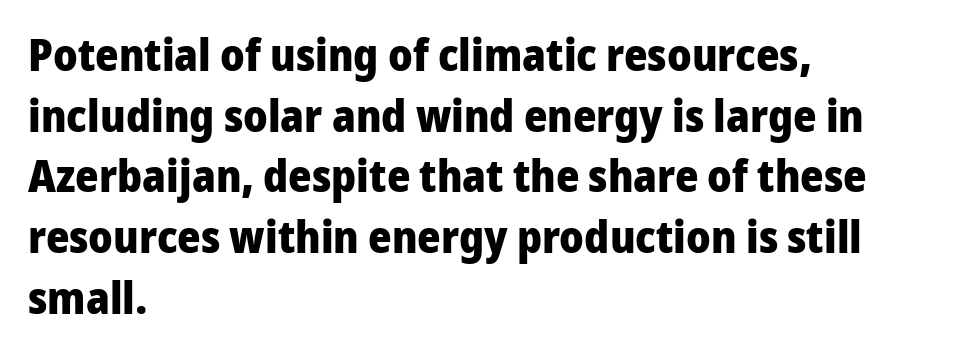
If you drew a line through each stem, it would be perfectly vertical. The rendering anchors every line to the left-hand side. Characters follow at the spacing the type designer built in. The text was rendered using a sans face with plain stroke endings. Do the characters align in a grid? No, the font is proportional. Quick note: underline off.
